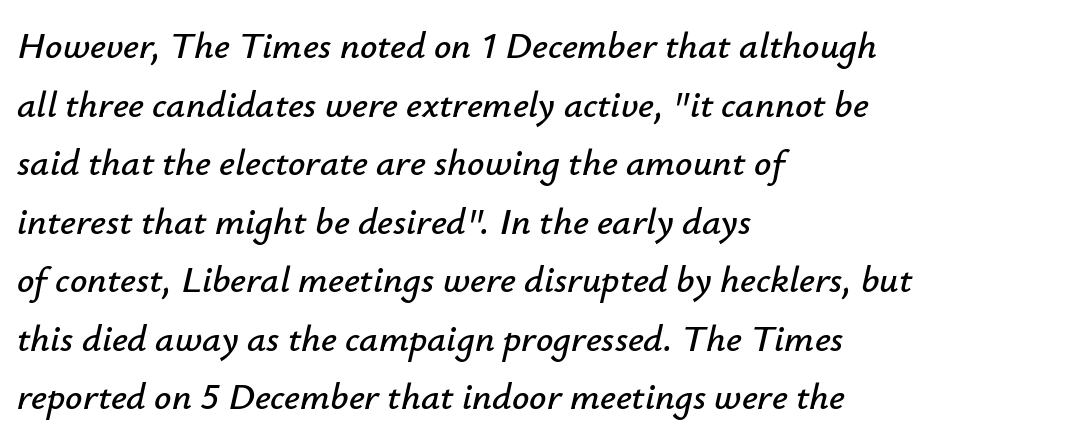
The image shows 38 px text type, italic (leaning right); set left-aligned, normal line spacing (1.54x), normal letter spacing, not underlined; low stroke contrast and a small x-height.
